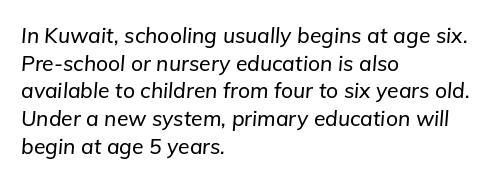
{"italic": "yes", "lean": "right", "slant_degrees": 5, "underline": "no", "align": "left", "line_spacing": "normal", "line_spacing_ratio": 1.32, "letter_spacing": "normal", "letter_spacing_em": 0.0, "glyph_px": 21}
